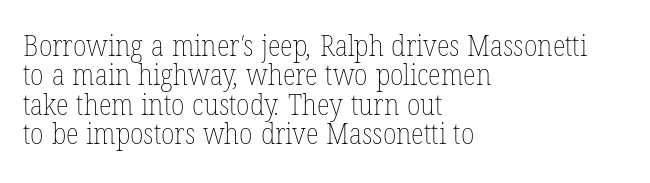
{"bold": "no", "weight": "thin", "width": "condensed", "stroke_contrast": "low", "x_height": "medium", "monospaced": "no", "underline": "no", "align": "left", "line_spacing": "tight", "line_spacing_ratio": 0.98, "letter_spacing": "normal", "letter_spacing_em": 0.0, "glyph_px": 30}
